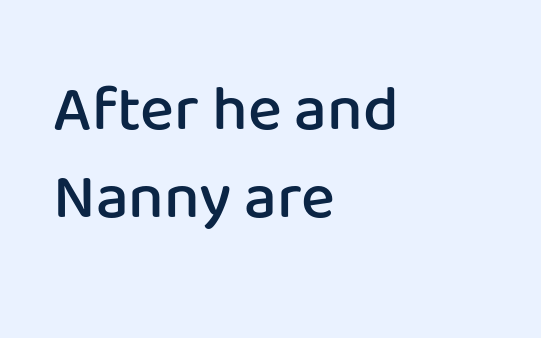
{"serif": "no", "italic": "no", "bold": "semi", "weight": "semibold", "width": "normal", "stroke_contrast": "low", "x_height": "medium", "monospaced": "no", "underline": "no", "align": "left", "line_spacing": "normal", "line_spacing_ratio": 1.38, "letter_spacing": "normal", "letter_spacing_em": 0.0, "glyph_px": 64}
